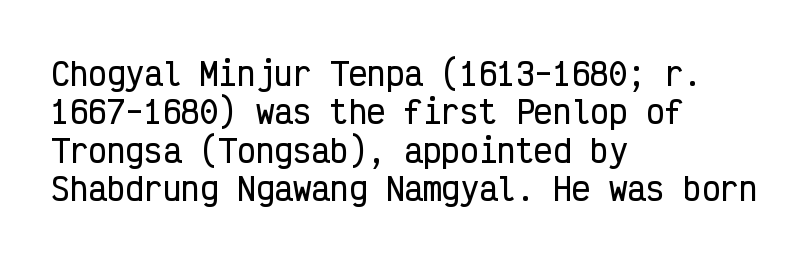
Quick note: underline off. Note the uniform advance width — an 'i' takes as much space as an 'm'. Designer's note — italics off, roman on. The tracking reads as untouched default to a designer's eye. The rag falls on the right side of this text block.
